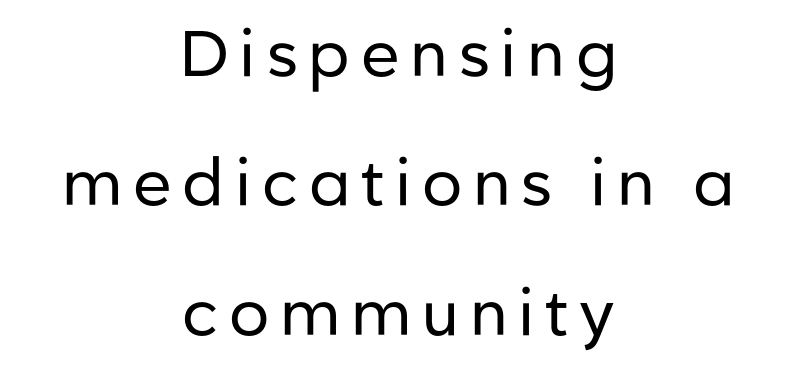
Stroke mass is kept to a normal reading level or below. Every stem runs plumb, perpendicular to the baseline. The setting favours the middle, as headings and verse often do. These lines are rendered in a variable-pitch font. In terms of letterform style, serifs are entirely absent. The vertical gap from one line to the next is large.
